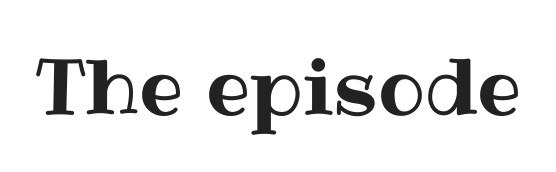
Q: Is the text italic (slanted)? A: No, it is upright.
Q: Is the text underlined? A: No.
Q: Is the spacing between letters normal or unusually wide? A: Normal.
Q: Width (condensed, normal, or wide)? A: Normal.
Q: Stroke contrast? A: Medium.
Q: x-height? A: Medium.
Q: Monospaced? A: No.
